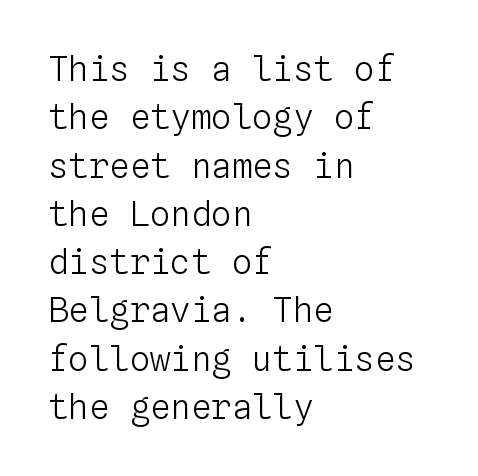
{"italic": "no", "bold": "no", "weight": "light", "width": "normal", "stroke_contrast": "low", "x_height": "medium", "monospaced": "yes", "underline": "no", "align": "left", "line_spacing": "normal", "line_spacing_ratio": 1.42, "letter_spacing": "normal", "letter_spacing_em": 0.0, "glyph_px": 34}
